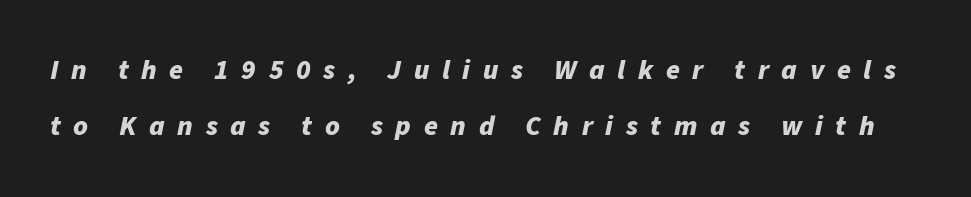
If you measured baseline to baseline, you'd find a long distance. The sample has been set heavy, in full bold. Students, note that the glyphs here are deliberately spaced far apart. Anything drawn beneath the words? Only blank space. Characters are canted at an angle relative to the baseline's perpendicular. The rendering uses natural spacing where letterforms have individual widths.
